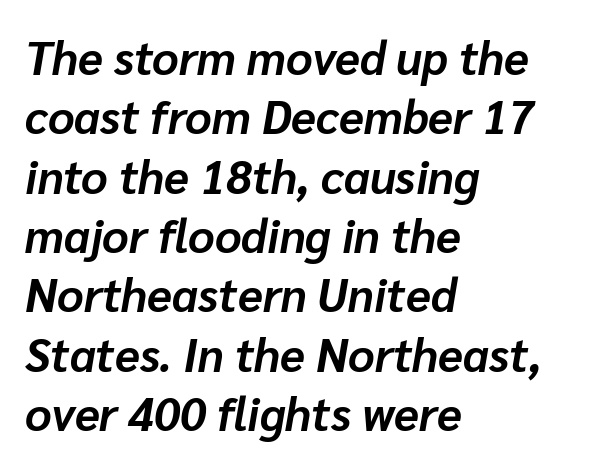
The image shows 46 px bold type, italic (leaning right); set left-aligned, normal line spacing (1.29x), normal letter spacing, not underlined; low stroke contrast and a medium x-height.
